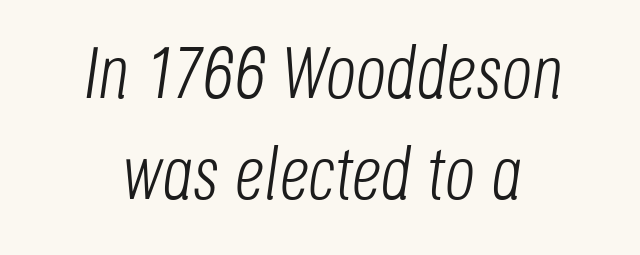
The image shows 74 px light, condensed type, italic (leaning right); set normal line spacing (1.36x), normal letter spacing, not underlined; low stroke contrast and a large x-height.
